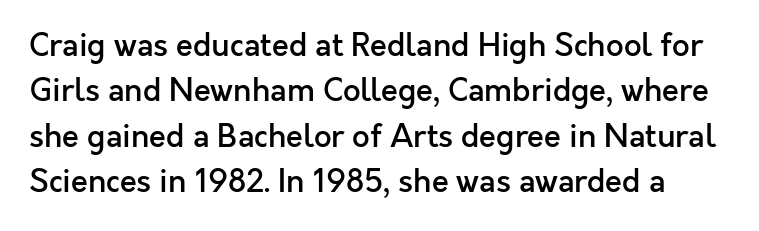
The image shows 31 px semibold sans-serif type, upright; set normal line spacing (1.46x), normal letter spacing, not underlined; a medium x-height.
